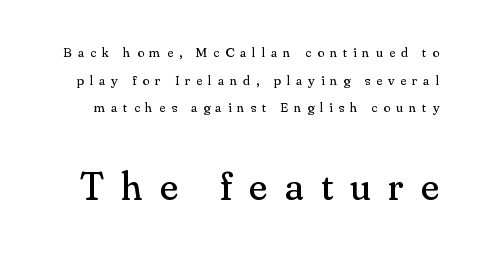
The image shows 41 px regular-weight serif type, upright; set loose line spacing (1.98x), unusually wide letter spacing (+0.43 em), not underlined; the second (bottom) block is 2.93x larger; medium stroke contrast and a small x-height.
